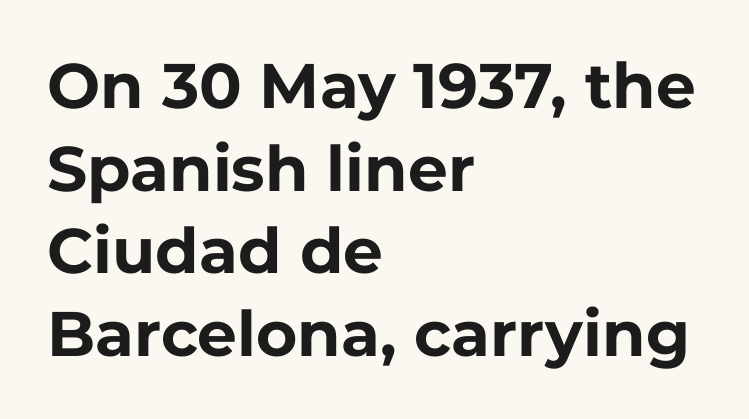
Rule under the text: the space is simply empty. You'd pick this weight for a headline — it's a proper bold. Spacing verdict: proportional, widths tailored to each character. The typography opts for an upright posture over an oblique one. This sample keeps an unexceptional amount of space between lines.
